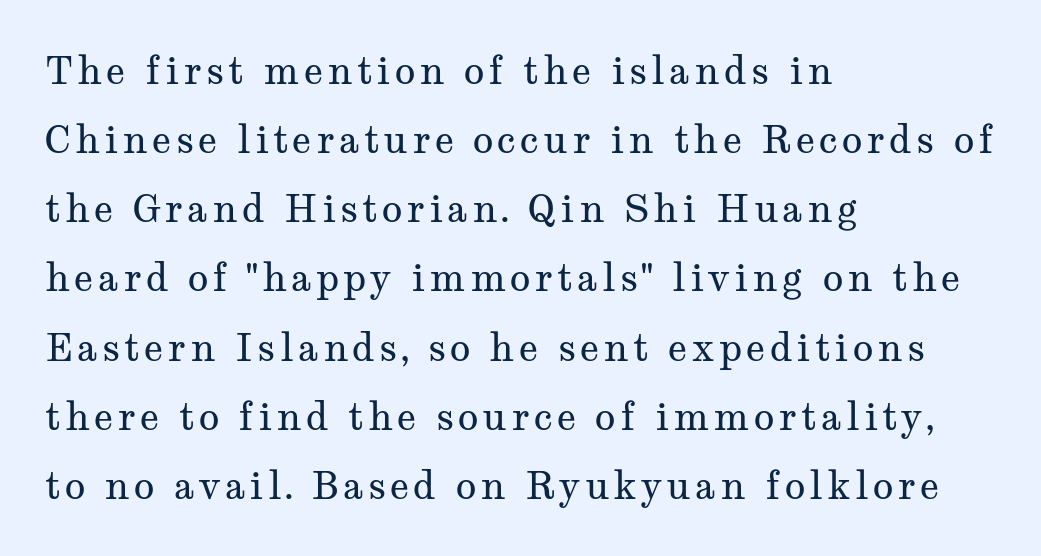
Q: Is the text bold? A: No.
Q: Is the text italic (slanted)? A: No, it is upright.
Q: Is the typeface a serif or a sans-serif typeface? A: Serif.
Q: Is the text underlined? A: No.
Q: How is the paragraph aligned? A: Left-aligned.
Q: Width (condensed, normal, or wide)? A: Wide.
Q: Stroke contrast? A: Medium.
Q: x-height? A: Medium.
Q: Monospaced? A: No.
